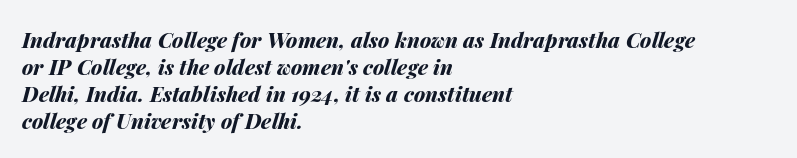
Line starts are locked; line ends wander. Rows of type keep a routine distance in the vertical direction. The words here are not underlined. Glyph-to-glyph distance matches everyday printed text.
